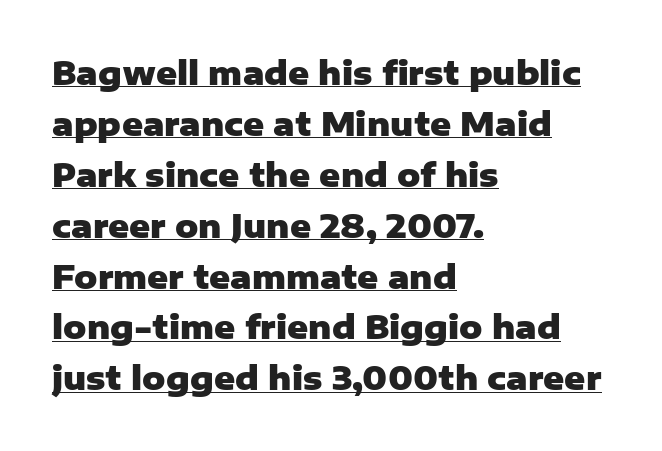
{"serif": "no", "italic": "no", "bold": "yes", "weight": "heavy", "width": "normal", "stroke_contrast": "low", "x_height": "medium", "monospaced": "no", "underline": "yes", "align": "left", "line_spacing": "normal", "line_spacing_ratio": 1.59, "letter_spacing": "normal", "letter_spacing_em": 0.0, "glyph_px": 32}
